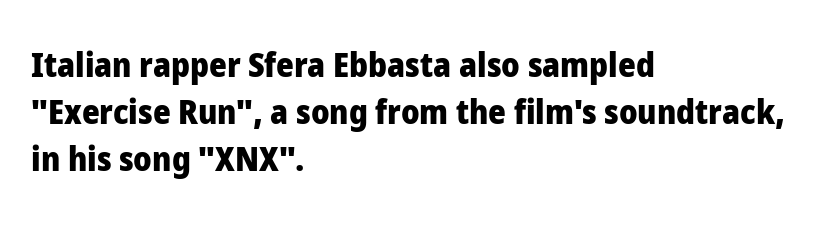
Q: Is the text bold? A: Yes.
Q: Is the text italic (slanted)? A: No, it is upright.
Q: Is the typeface a serif or a sans-serif typeface? A: Sans-serif.
Q: Is the text underlined? A: No.
Q: How is the paragraph aligned? A: Left-aligned.
Q: Is the spacing between letters normal or unusually wide? A: Normal.
Q: Is the spacing between lines tight, normal or loose? A: Normal.
Q: Width (condensed, normal, or wide)? A: Normal.
Q: Stroke contrast? A: Low.
Q: x-height? A: Medium.
Q: Monospaced? A: No.
